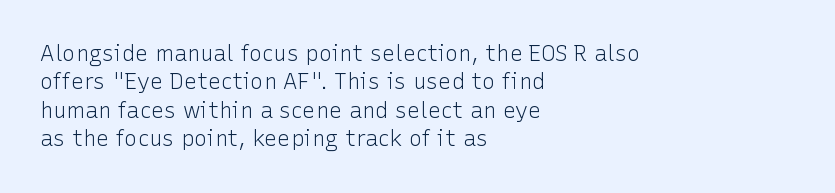
Q: Is the text bold? A: No.
Q: Is the text italic (slanted)? A: No, it is upright.
Q: Is the text underlined? A: No.
Q: How is the paragraph aligned? A: Left-aligned.
Q: Is the spacing between letters normal or unusually wide? A: Normal.
Q: Is the spacing between lines tight, normal or loose? A: Normal.
